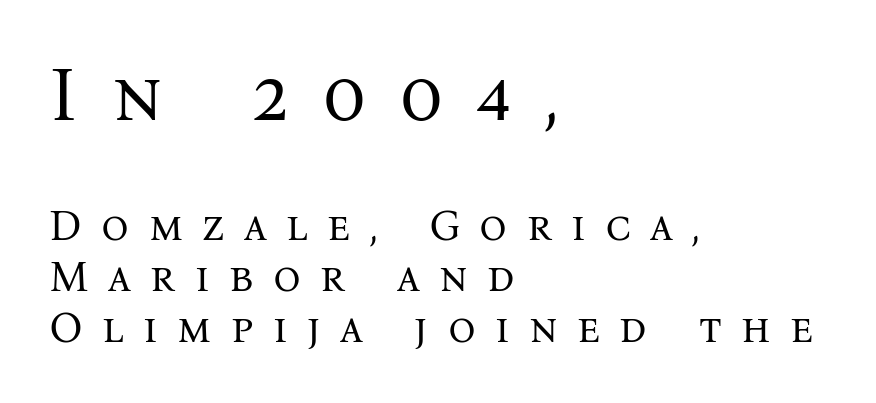
{"serif": "yes", "italic": "no", "bold": "no", "weight": "regular", "width": "normal", "stroke_contrast": "medium", "x_height": "medium", "monospaced": "no", "underline": "no", "align": "left", "line_spacing_ratio": 1.18, "letter_spacing": "wide", "letter_spacing_em": 0.45, "larger_block": "first", "size_ratio": 1.77, "glyph_px": 76}
